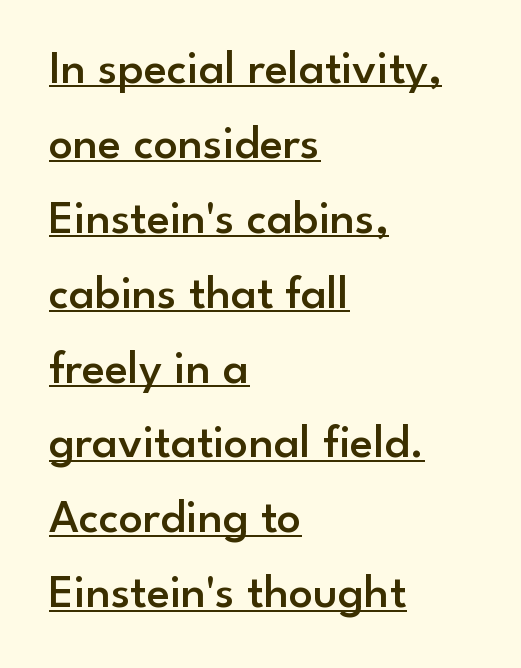
A typesetter would label this face a sans. A typographer would call this underscored text. Nothing unusual about the tracking: characters are spaced as the font intends. Its strokes are somewhat broadened, the hallmark of semibold type.
